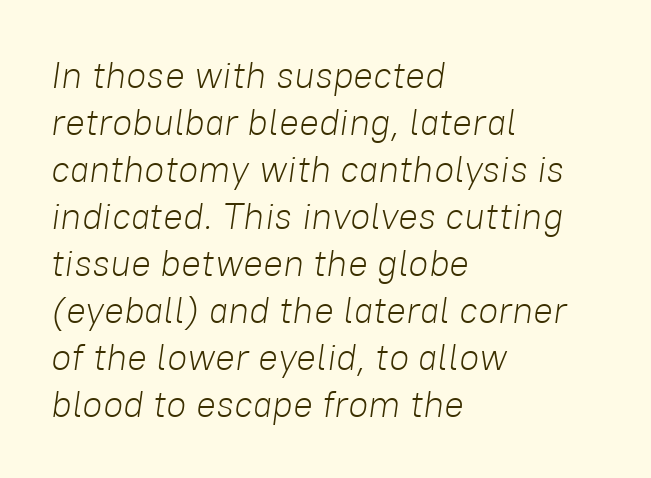
Stems and bowls with no extra thickness — not bold. Is this a fixed-width face? No — the glyphs have proportional, varying widths. The string is rendered with underlining switched off. If you drew a line through each stem, it would be angled.
